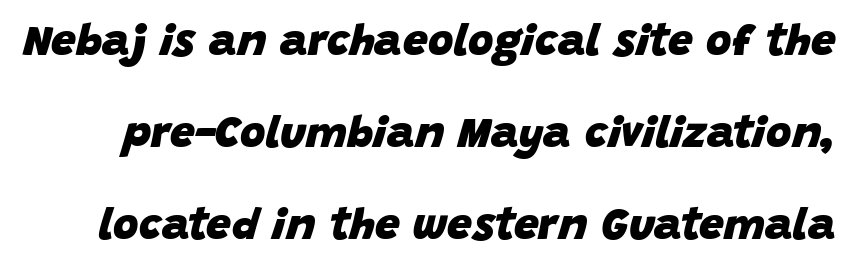
Q: Is the text bold? A: Yes.
Q: Is the text italic (slanted)? A: Yes, it leans right by about 15 degrees.
Q: Is the text underlined? A: No.
Q: Is the spacing between letters normal or unusually wide? A: Normal.
Q: Is the spacing between lines tight, normal or loose? A: Loose.
Q: Width (condensed, normal, or wide)? A: Normal.
Q: Stroke contrast? A: Low.
Q: x-height? A: Large.
Q: Monospaced? A: No.
